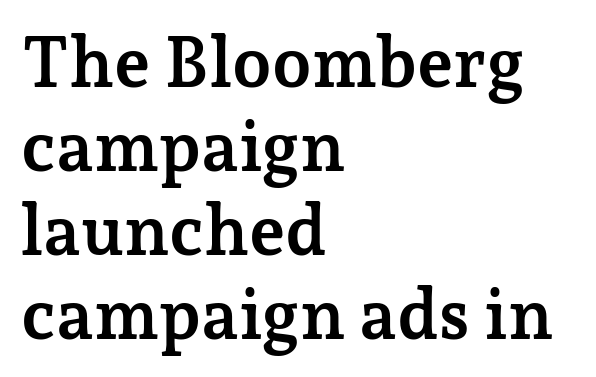
Note the varied advance widths — an 'i' is clearly narrower than an 'm'. Compared with typical body copy, the letter spacing here is the same. This is roman type, the default non-slanted kind. Yep, those are serifs on the letters. A bare baseline throughout the passage.
